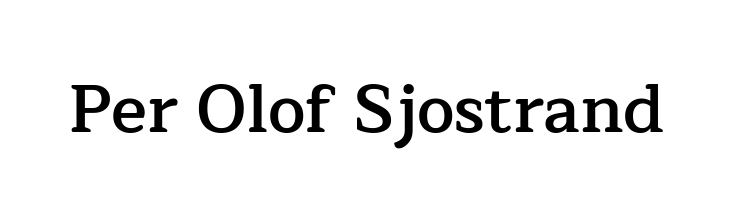
The type family on display is of the serif kind. Every stem runs plumb, perpendicular to the baseline. What weight is shown? A semibold, between regular and bold. Anything drawn beneath the words? Only blank space. No extra tracking has been applied to these lines. The face used here is proportionally spaced, like ordinary book or web type.
